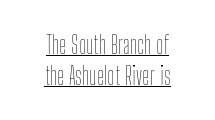
The image shows 25 px text type, upright; set centered, line spacing 1.23x, normal letter spacing, underlined.
